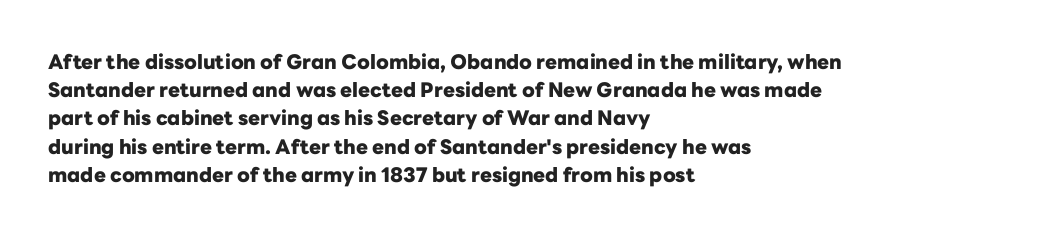
The image shows 20 px bold type, upright; set left-aligned, normal line spacing (1.41x), normal letter spacing, not underlined.
